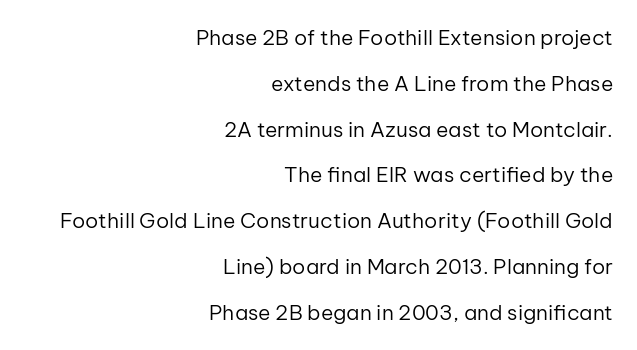
{"italic": "no", "bold": "no", "underline": "no", "align": "right", "line_spacing": "loose", "line_spacing_ratio": 2.18, "letter_spacing": "normal", "letter_spacing_em": 0.0, "glyph_px": 21}
